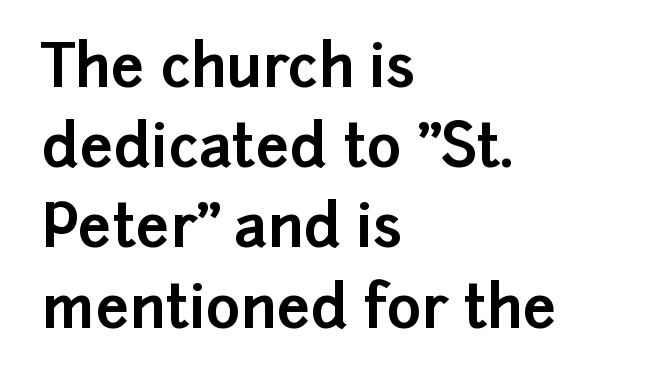
{"serif": "no", "italic": "no", "bold": "yes", "weight": "bold", "width": "normal", "stroke_contrast": "low", "x_height": "medium", "monospaced": "no", "underline": "no", "align": "left", "line_spacing": "normal", "line_spacing_ratio": 1.36, "letter_spacing": "normal", "letter_spacing_em": 0.0, "glyph_px": 59}
